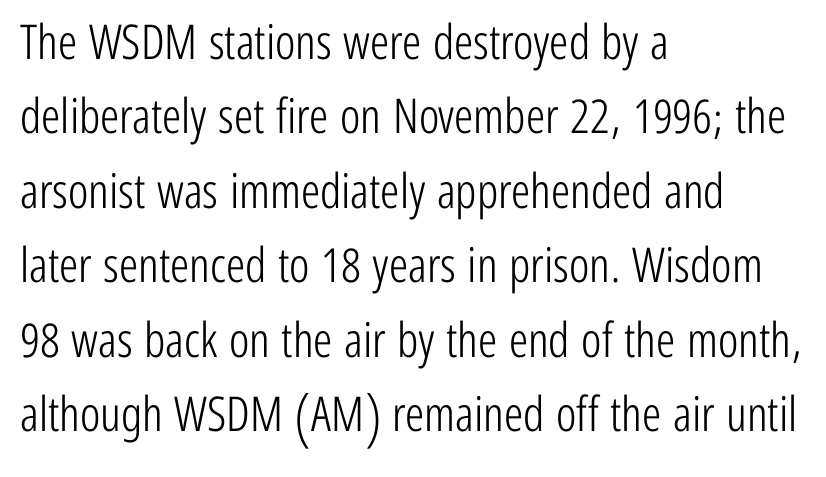
No letter is thick-stroked: the sample isn't bold. Each line starts at the same left margin while the right side varies. Regular leading. This sample uses plain, unmodified letter spacing. The passage shown is typed in a proportional face where columns would drift. Each letter's strokes conclude bluntly, with no projecting serifs.
